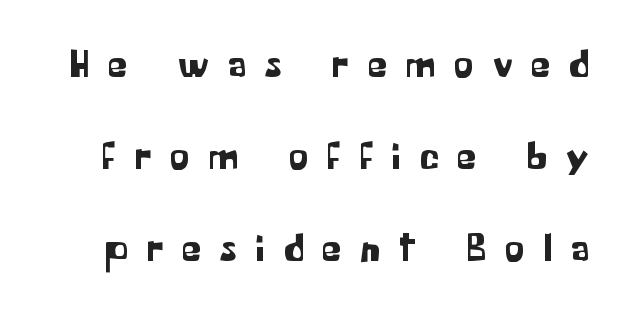
{"serif": "no", "italic": "no", "width": "normal", "stroke_contrast": "low", "x_height": "medium", "monospaced": "no", "underline": "no", "line_spacing": "loose", "line_spacing_ratio": 2.36, "letter_spacing": "wide", "letter_spacing_em": 0.49, "glyph_px": 39}
